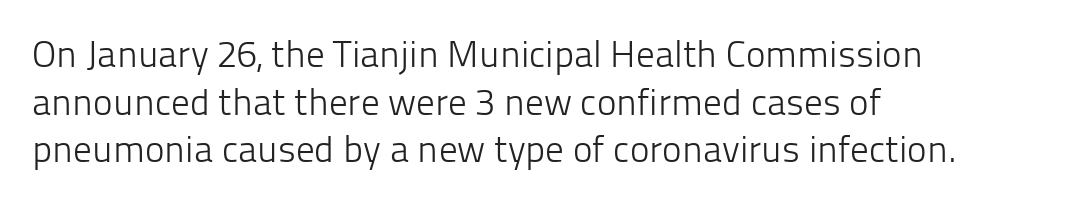
{"serif": "no", "italic": "no", "bold": "no", "weight": "light", "width": "normal", "stroke_contrast": "low", "x_height": "medium", "monospaced": "no", "underline": "no", "align": "left", "line_spacing": "normal", "line_spacing_ratio": 1.29, "letter_spacing": "normal", "letter_spacing_em": 0.0, "glyph_px": 37}
